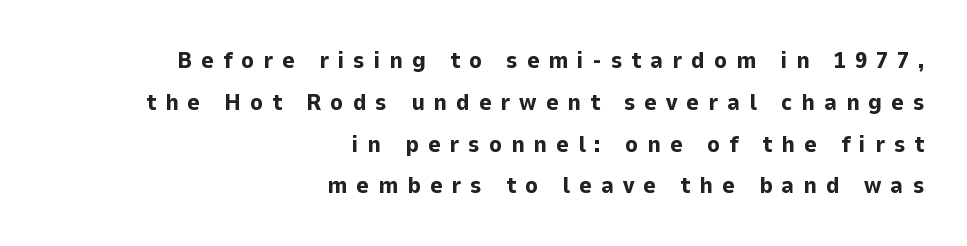
{"italic": "no", "bold": "yes", "underline": "no", "align": "right", "line_spacing_ratio": 1.74, "letter_spacing": "wide", "letter_spacing_em": 0.37, "glyph_px": 24}
